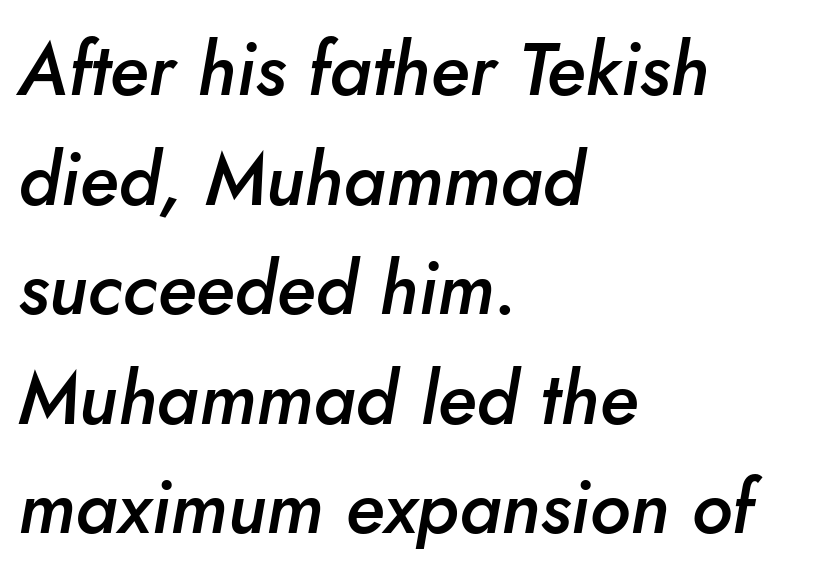
Q: Is the text bold? A: Semi-bold.
Q: Is the text italic (slanted)? A: Yes, it leans right by about 10 degrees.
Q: Is the text underlined? A: No.
Q: How is the paragraph aligned? A: Left-aligned.
Q: Is the spacing between letters normal or unusually wide? A: Normal.
Q: Is the spacing between lines tight, normal or loose? A: Normal.
Q: Width (condensed, normal, or wide)? A: Normal.
Q: Stroke contrast? A: Low.
Q: x-height? A: Small.
Q: Monospaced? A: No.
